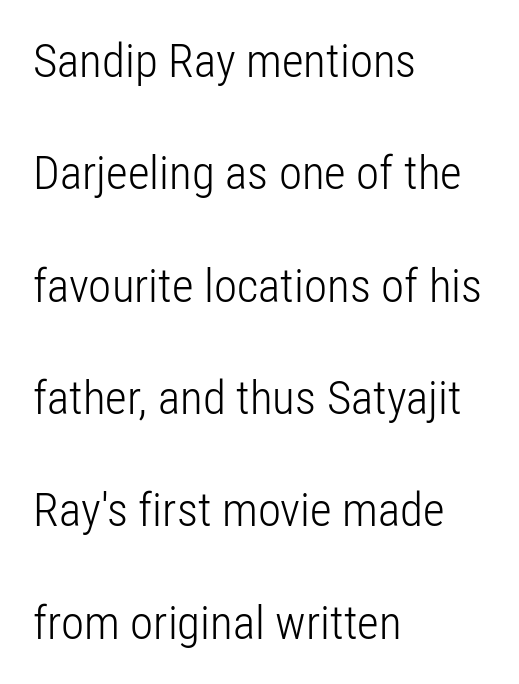
{"serif": "no", "italic": "no", "bold": "no", "weight": "light", "width": "condensed", "stroke_contrast": "low", "x_height": "medium", "monospaced": "no", "underline": "no", "align": "left", "line_spacing": "loose", "line_spacing_ratio": 2.39, "letter_spacing": "normal", "letter_spacing_em": 0.0, "glyph_px": 47}
